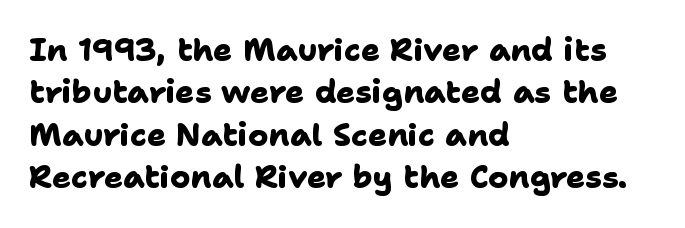
The image shows 31 px heavy sans-serif type; set left-aligned, normal line spacing (1.37x), normal letter spacing, not underlined; low stroke contrast and a medium x-height.
